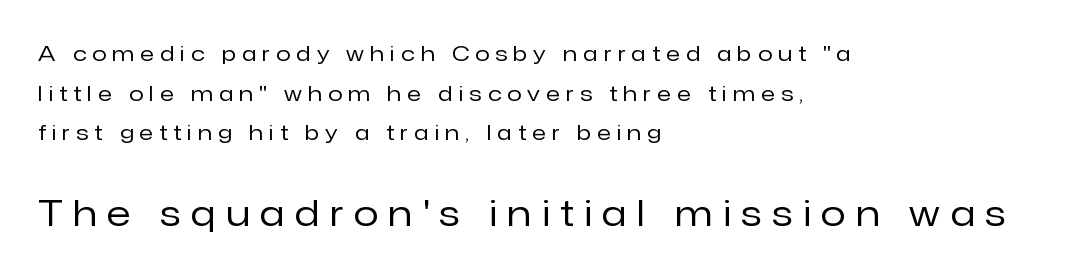
Q: Is the text bold? A: No.
Q: Is the text italic (slanted)? A: No, it is upright.
Q: Is the typeface a serif or a sans-serif typeface? A: Sans-serif.
Q: Is the text underlined? A: No.
Q: How is the paragraph aligned? A: Left-aligned.
Q: Is the spacing between letters normal or unusually wide? A: Unusually wide.
Q: Which block of text is set in a larger size, the first (top) or the second (bottom)? A: The second (bottom) one.
Q: Width (condensed, normal, or wide)? A: Normal.
Q: Stroke contrast? A: Low.
Q: x-height? A: Medium.
Q: Monospaced? A: No.
